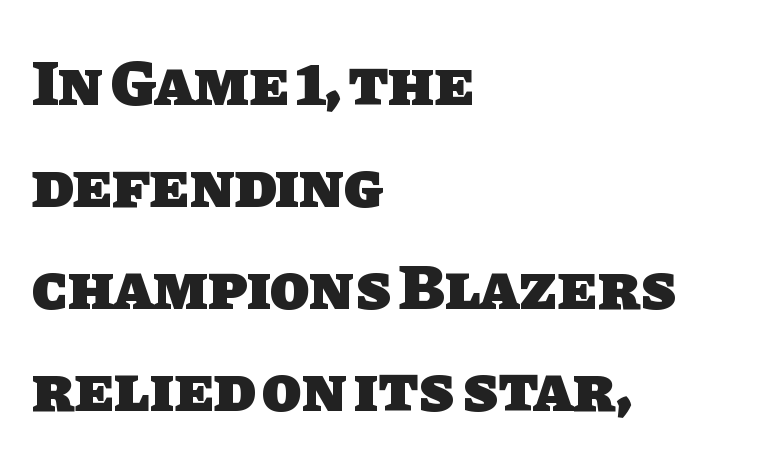
Typographic density is high because the face is bold. The area under the type is left untouched. The rendering uses natural spacing where letterforms have individual widths. Standard letterfit; no display-style spreading of the glyphs. Typographically, this falls in the sans-serif category.
